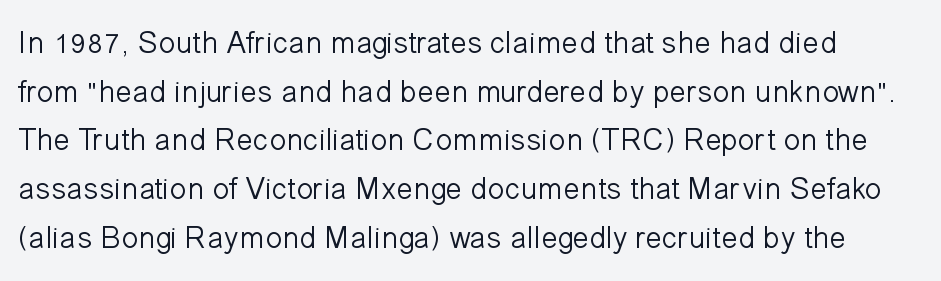
{"serif": "no", "italic": "no", "bold": "no", "weight": "light", "width": "normal", "stroke_contrast": "low", "x_height": "medium", "monospaced": "no", "underline": "no", "line_spacing": "normal", "line_spacing_ratio": 1.57, "letter_spacing": "normal", "letter_spacing_em": 0.0, "glyph_px": 31}
